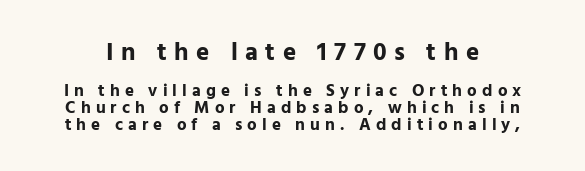
Letters rest on an invisible, unmarked baseline. The type is letterspaced generously, with wide tracking. Notice how descenders almost collide with the ascenders below — that's tight leading. When letters stand straight like this, we call the style roman or upright.
